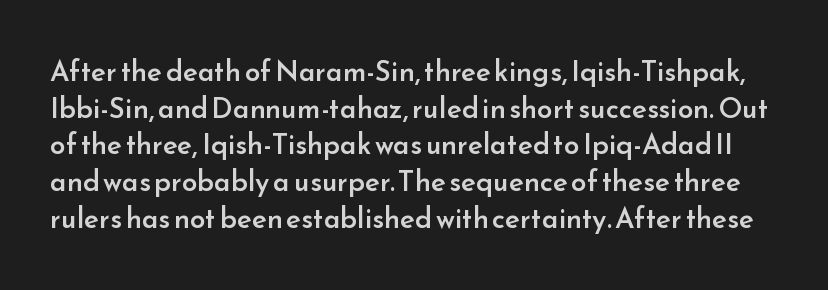
The image shows 28 px semibold sans-serif type, upright; set normal line spacing (1.31x), normal letter spacing, not underlined; low stroke contrast and a small x-height.
